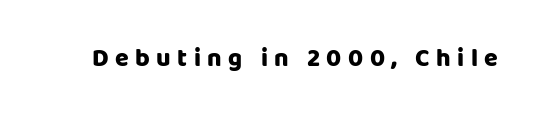
{"italic": "no", "bold": "yes", "underline": "no", "letter_spacing": "wide", "letter_spacing_em": 0.26, "glyph_px": 25}
